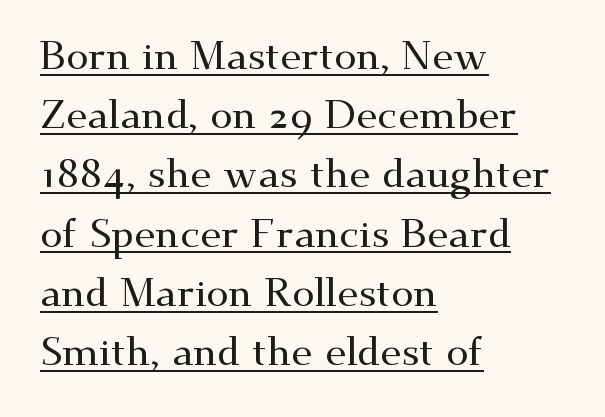
Q: Is the text italic (slanted)? A: No, it is upright.
Q: Is the typeface a serif or a sans-serif typeface? A: Serif.
Q: Is the text underlined? A: Yes.
Q: How is the paragraph aligned? A: Left-aligned.
Q: Is the spacing between letters normal or unusually wide? A: Normal.
Q: Is the spacing between lines tight, normal or loose? A: Normal.
Q: Width (condensed, normal, or wide)? A: Wide.
Q: Stroke contrast? A: Medium.
Q: x-height? A: Small.
Q: Monospaced? A: No.
